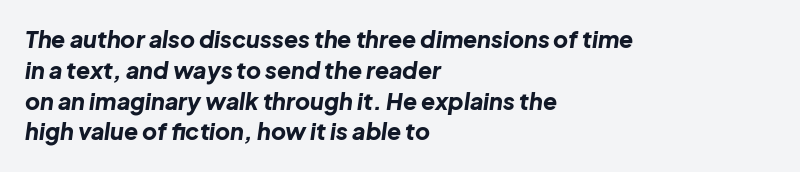
The image shows 23 px bold type, italic (leaning right); set left-aligned, normal line spacing (1.34x), normal letter spacing, not underlined.
